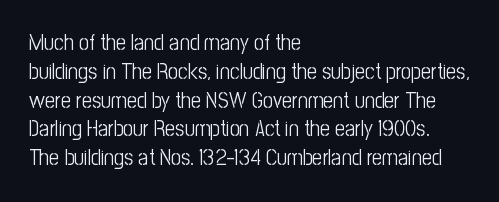
The image shows 22 px text type, upright; set left-aligned, normal line spacing (1.31x), normal letter spacing, not underlined.
